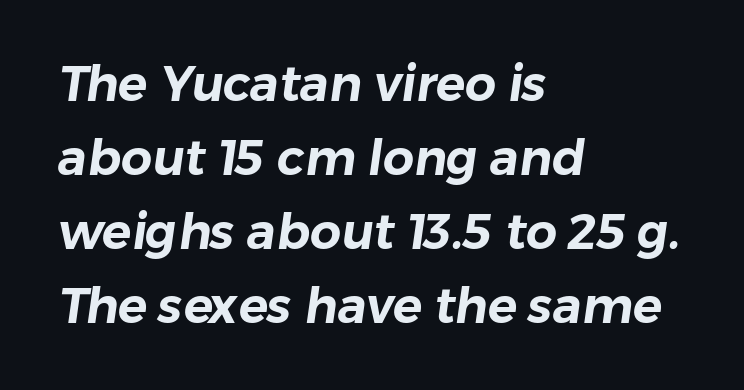
The image shows 49 px sans-serif type; set left-aligned, normal line spacing (1.51x), normal letter spacing, not underlined; low stroke contrast and a medium x-height.
